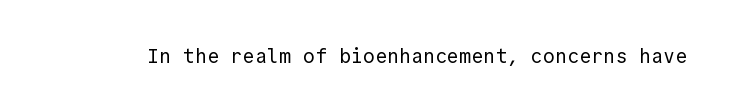
Posture: upright roman. Short note: letters normally spaced. The weight would be labelled regular, book, light, or lighter still. Lines of text with bare space underneath.
